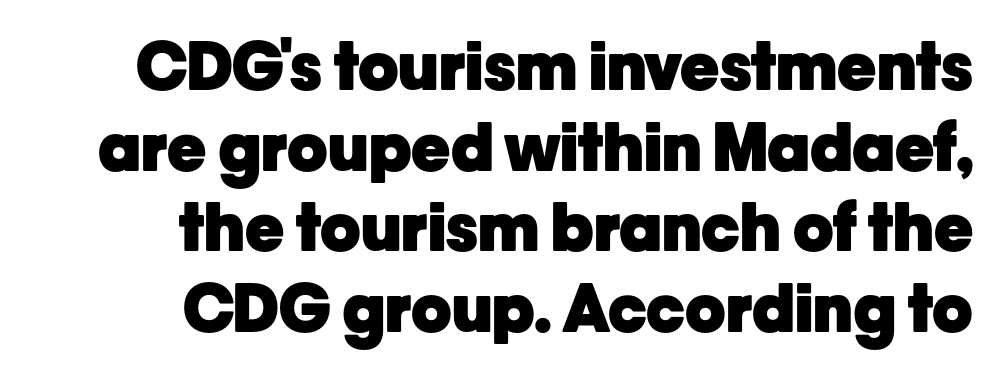
{"serif": "no", "italic": "no", "bold": "yes", "weight": "heavy", "width": "normal", "stroke_contrast": "low", "x_height": "medium", "monospaced": "no", "underline": "no", "align": "right", "line_spacing_ratio": 1.22, "letter_spacing": "normal", "letter_spacing_em": 0.0, "glyph_px": 66}
